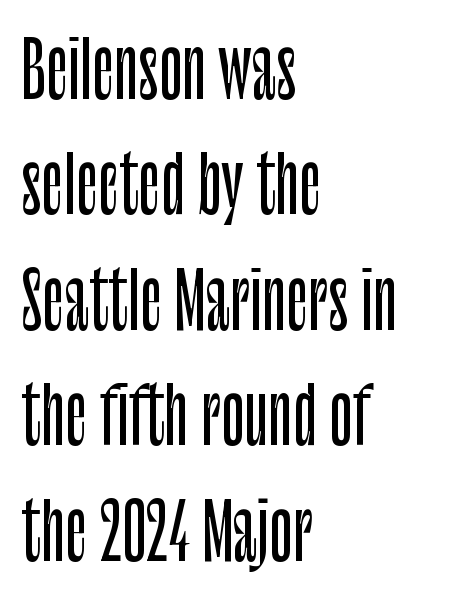
The lettering stays uniformly vertical, giving the passage a roman look. Words appear dense and cohesive because spacing is normal. Check the space under the baseline: it is left empty. The type family on display is of the sans-serif kind.
